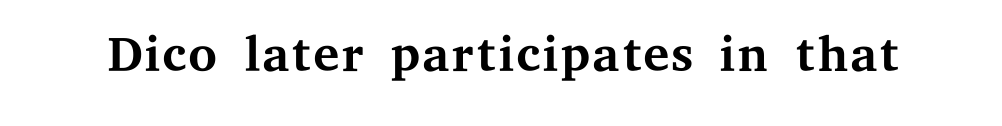
The image shows 74 px regular-weight, wide serif type, upright; set normal letter spacing, not underlined; medium stroke contrast and a medium x-height.
